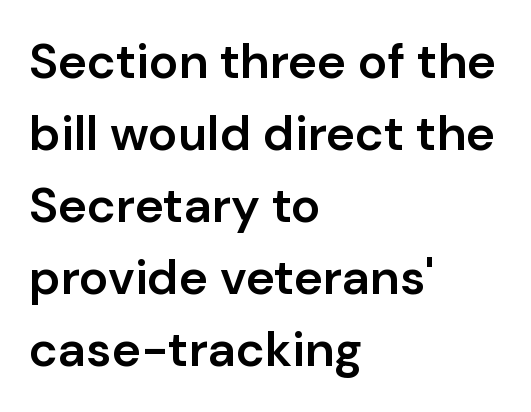
The image shows 49 px semibold sans-serif type, upright; set left-aligned, normal line spacing (1.47x), normal letter spacing, not underlined; low stroke contrast and a medium x-height.
